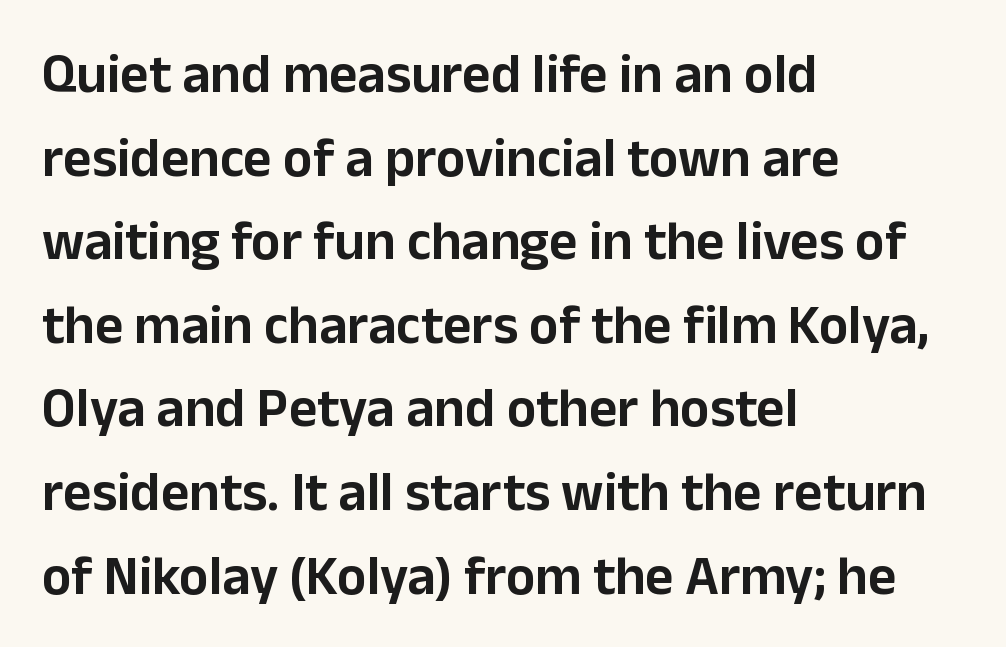
Q: Is the text italic (slanted)? A: No, it is upright.
Q: Is the typeface a serif or a sans-serif typeface? A: Sans-serif.
Q: Is the text underlined? A: No.
Q: How is the paragraph aligned? A: Left-aligned.
Q: Is the spacing between letters normal or unusually wide? A: Normal.
Q: Is the spacing between lines tight, normal or loose? A: Normal.
Q: Width (condensed, normal, or wide)? A: Normal.
Q: Stroke contrast? A: Low.
Q: x-height? A: Medium.
Q: Monospaced? A: No.
